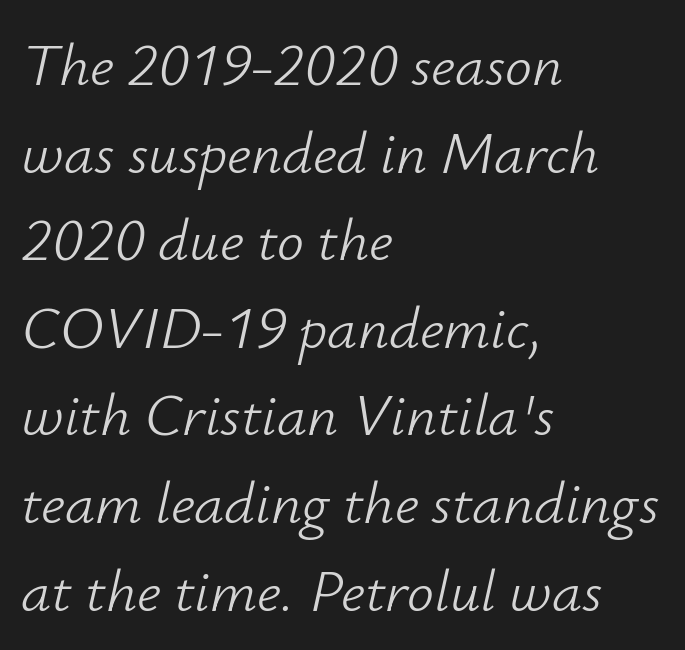
{"italic": "yes", "lean": "right", "slant_degrees": 12, "bold": "no", "weight": "light", "width": "normal", "stroke_contrast": "low", "x_height": "small", "monospaced": "no", "underline": "no", "align": "left", "line_spacing": "normal", "line_spacing_ratio": 1.46, "letter_spacing": "normal", "letter_spacing_em": 0.0, "glyph_px": 60}
